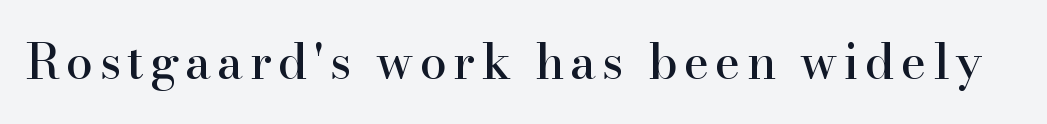
{"serif": "yes", "italic": "no", "width": "normal", "stroke_contrast": "high", "x_height": "small", "monospaced": "no", "underline": "no", "glyph_px": 48}
